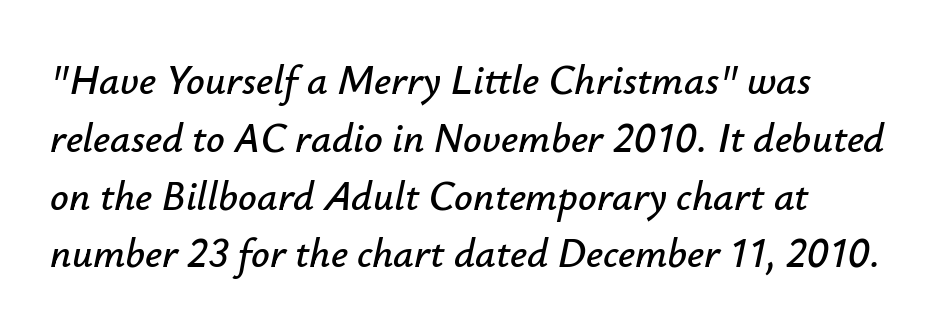
Q: Is the text italic (slanted)? A: Yes, it leans right by about 12 degrees.
Q: Is the text underlined? A: No.
Q: How is the paragraph aligned? A: Left-aligned.
Q: Is the spacing between letters normal or unusually wide? A: Normal.
Q: Is the spacing between lines tight, normal or loose? A: Normal.
Q: Width (condensed, normal, or wide)? A: Normal.
Q: Stroke contrast? A: Low.
Q: x-height? A: Small.
Q: Monospaced? A: No.
